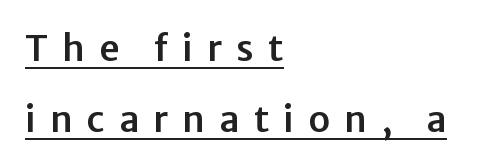
{"serif": "no", "italic": "no", "width": "normal", "stroke_contrast": "low", "x_height": "medium", "monospaced": "no", "underline": "yes", "align": "left", "line_spacing": "loose", "line_spacing_ratio": 1.96, "letter_spacing": "wide", "letter_spacing_em": 0.39, "glyph_px": 36}
